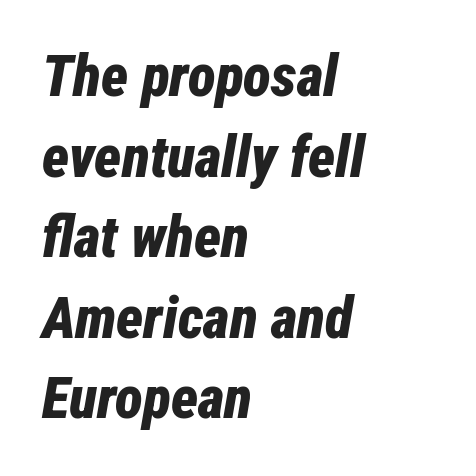
Q: Is the text bold? A: Yes.
Q: Is the text italic (slanted)? A: Yes, it leans right by about 12 degrees.
Q: Is the text underlined? A: No.
Q: How is the paragraph aligned? A: Left-aligned.
Q: Is the spacing between letters normal or unusually wide? A: Normal.
Q: Is the spacing between lines tight, normal or loose? A: Normal.
Q: Width (condensed, normal, or wide)? A: Condensed.
Q: Stroke contrast? A: Low.
Q: x-height? A: Medium.
Q: Monospaced? A: No.
